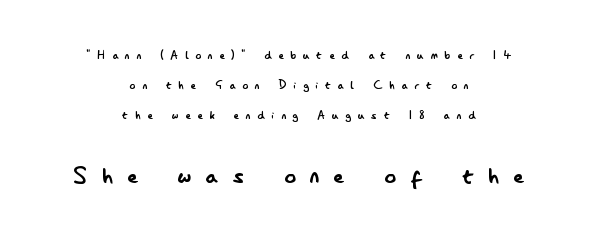
{"serif": "no", "italic": "no", "bold": "no", "weight": "regular", "width": "condensed", "stroke_contrast": "low", "x_height": "small", "monospaced": "no", "underline": "no", "align": "center", "line_spacing": "loose", "line_spacing_ratio": 2.16, "letter_spacing": "wide", "letter_spacing_em": 0.5, "larger_block": "second", "size_ratio": 2.07, "glyph_px": 29}
